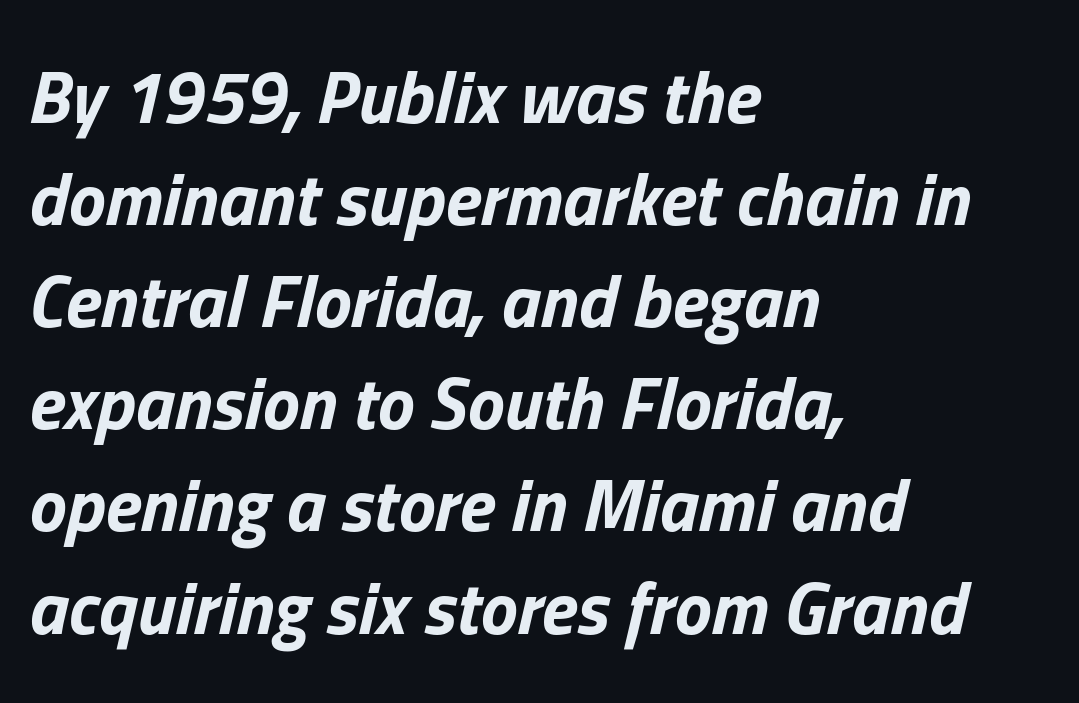
Q: Is the text bold? A: Yes.
Q: Is the text italic (slanted)? A: Yes, it leans right by about 13 degrees.
Q: Is the text underlined? A: No.
Q: How is the paragraph aligned? A: Left-aligned.
Q: Is the spacing between letters normal or unusually wide? A: Normal.
Q: Is the spacing between lines tight, normal or loose? A: Normal.
Q: Width (condensed, normal, or wide)? A: Normal.
Q: Stroke contrast? A: Low.
Q: x-height? A: Medium.
Q: Monospaced? A: No.
